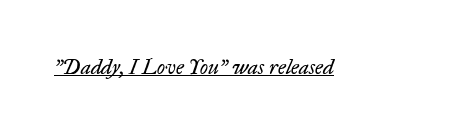
The image shows 21 px text type, italic (leaning right); set normal letter spacing, underlined.
